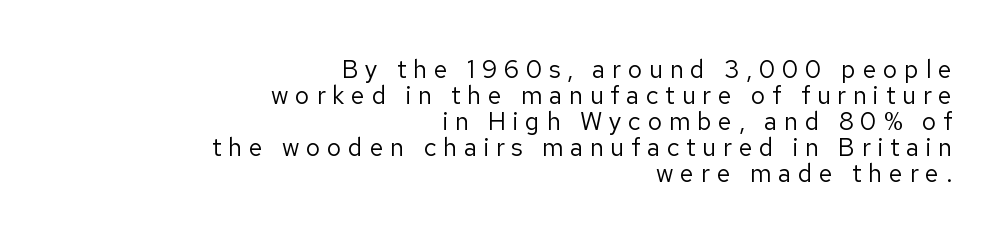
Honestly, the letter spacing is so wide it's the main thing you notice. The lines are packed closely together with very little leading. The typesetting does not lean heavy: it is not bold. Visually the block forms a straight wall on the right and a jagged coastline on the left. The axis of the letterforms is exactly vertical.
